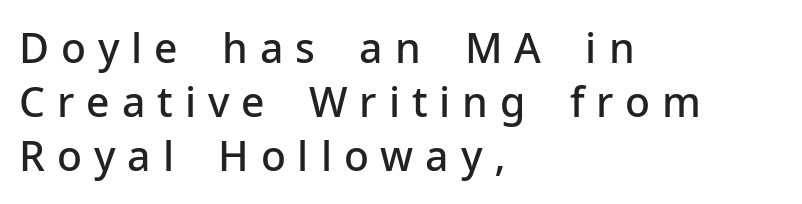
The image shows 41 px semibold sans-serif type, upright; set left-aligned, normal line spacing (1.32x), unusually wide letter spacing (+0.29 em), not underlined; low stroke contrast and a medium x-height.
